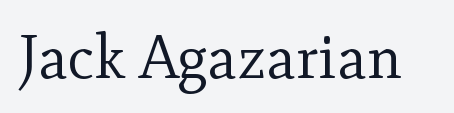
Q: Is the text bold? A: No.
Q: Is the text italic (slanted)? A: No, it is upright.
Q: Is the typeface a serif or a sans-serif typeface? A: Serif.
Q: Is the text underlined? A: No.
Q: Is the spacing between letters normal or unusually wide? A: Normal.
Q: Width (condensed, normal, or wide)? A: Normal.
Q: x-height? A: Small.
Q: Monospaced? A: No.
